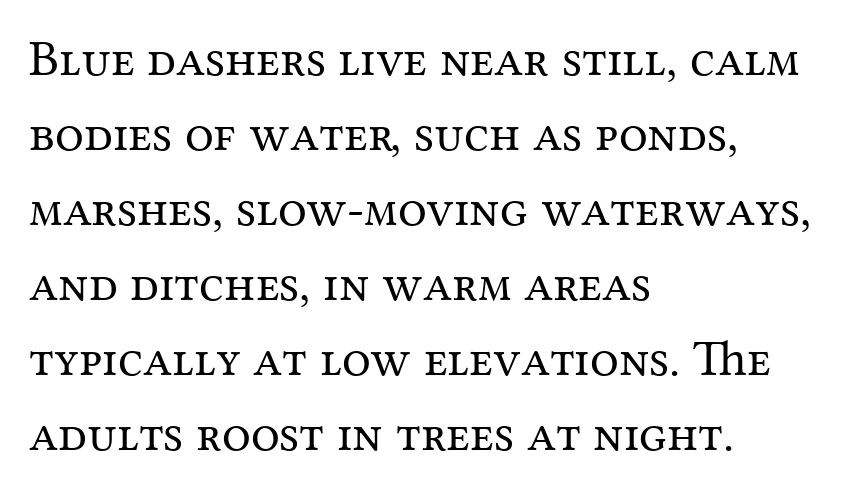
Layout note: lines flush left. These lines were composed using upright roman letters. Each new line begins a customary step beneath the previous one. The glyphs are unaccompanied by any horizontal stroke below them. A quiet, ordinary-to-light weight characterises the typeface. Each letter's strokes conclude with small projecting serifs.
